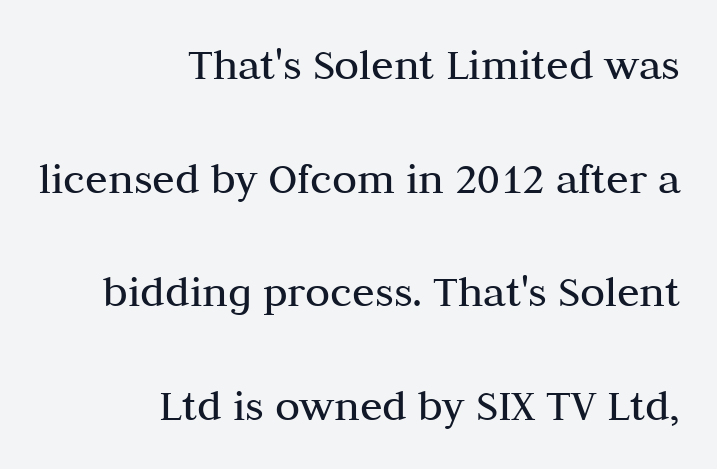
The image shows 46 px regular-weight serif type, upright; set right-aligned, loose line spacing (2.47x), normal letter spacing, not underlined; medium stroke contrast and a medium x-height.
